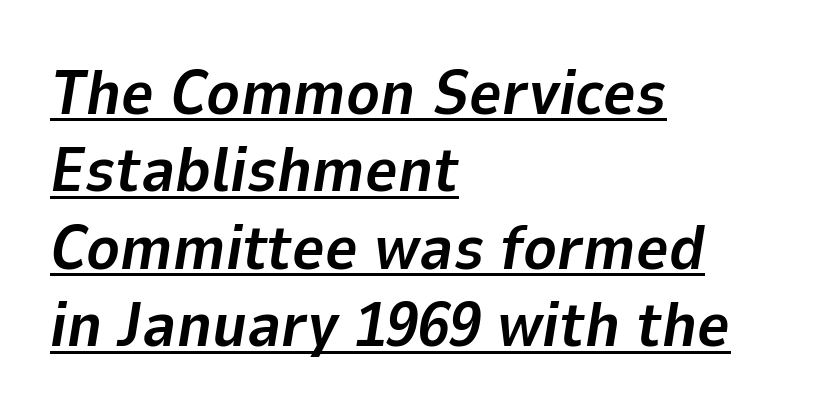
The image shows 63 px bold type, italic (leaning right); set left-aligned, line spacing 1.23x, normal letter spacing, underlined; low stroke contrast and a medium x-height.
